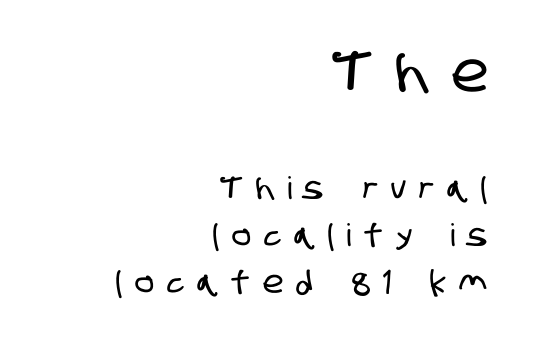
The image shows 55 px condensed sans-serif type; set right-aligned, normal line spacing (1.51x), unusually wide letter spacing (+0.43 em), not underlined; the first (top) block is 1.77x larger; low stroke contrast and a large x-height.
